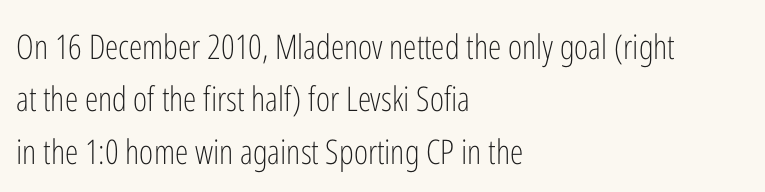
{"serif": "no", "italic": "no", "bold": "no", "weight": "light", "width": "condensed", "stroke_contrast": "low", "x_height": "medium", "monospaced": "no", "underline": "no", "align": "left", "line_spacing": "normal", "line_spacing_ratio": 1.54, "letter_spacing": "normal", "letter_spacing_em": 0.0, "glyph_px": 34}
